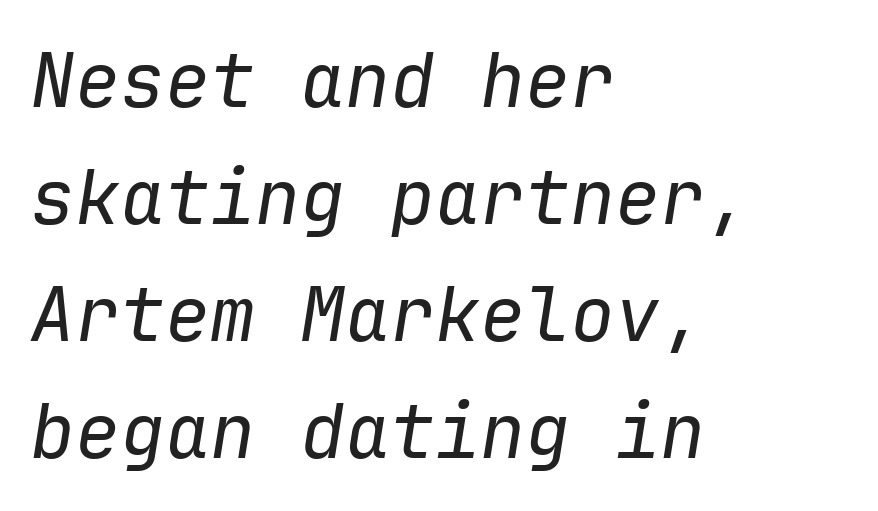
Q: Is the text bold? A: No.
Q: Is the text italic (slanted)? A: Yes, it leans right by about 9 degrees.
Q: Is the text underlined? A: No.
Q: How is the paragraph aligned? A: Left-aligned.
Q: Is the spacing between letters normal or unusually wide? A: Normal.
Q: Is the spacing between lines tight, normal or loose? A: Normal.
Q: Width (condensed, normal, or wide)? A: Normal.
Q: Stroke contrast? A: Low.
Q: x-height? A: Medium.
Q: Monospaced? A: Yes.
